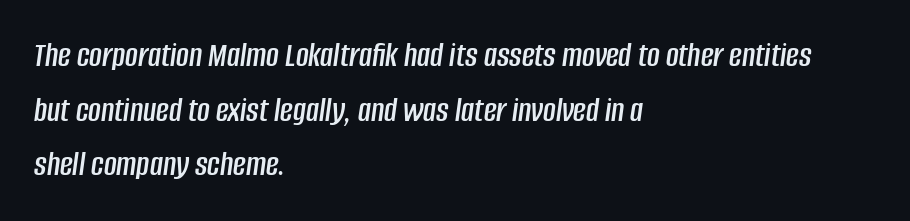
The image shows 35 px condensed type, italic (leaning right); set left-aligned, normal line spacing (1.56x), normal letter spacing, not underlined; low stroke contrast and a large x-height.
